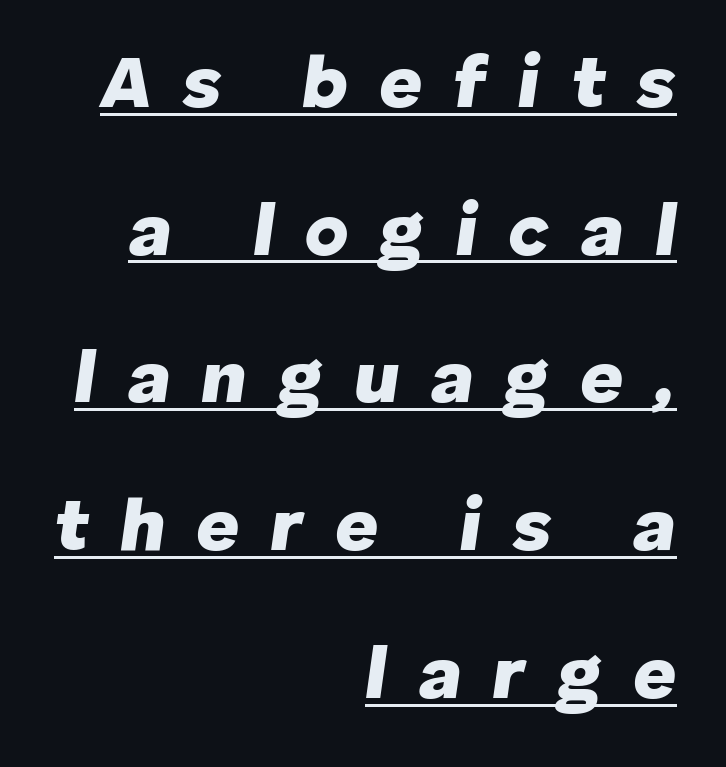
The image shows 75 px heavy type, italic (leaning right); set right-aligned, loose line spacing (1.97x), unusually wide letter spacing (+0.41 em), underlined; low stroke contrast and a medium x-height.
